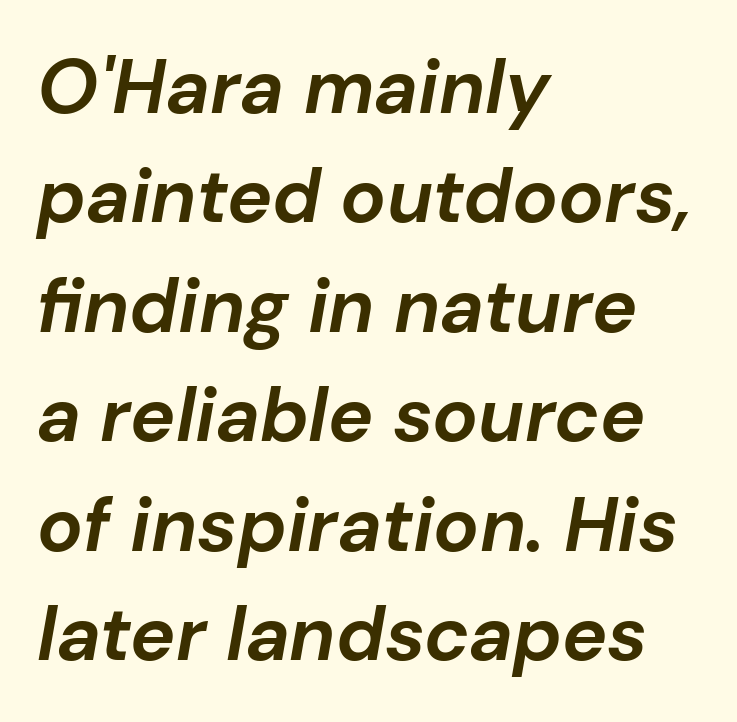
Q: Is the text bold? A: Yes.
Q: Is the text italic (slanted)? A: Yes, it leans right by about 10 degrees.
Q: Is the text underlined? A: No.
Q: How is the paragraph aligned? A: Left-aligned.
Q: Is the spacing between letters normal or unusually wide? A: Normal.
Q: Is the spacing between lines tight, normal or loose? A: Normal.
Q: Width (condensed, normal, or wide)? A: Normal.
Q: Stroke contrast? A: Low.
Q: x-height? A: Medium.
Q: Monospaced? A: No.
